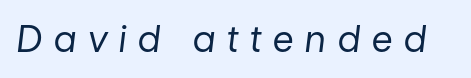
The image shows 36 px regular-weight type, italic (leaning right); set unusually wide letter spacing (+0.33 em), not underlined; low stroke contrast and a medium x-height.
